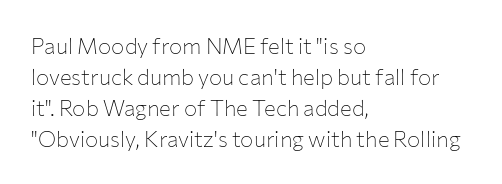
The words here are not underlined. Default kerning and tracking; the words read as compact shapes. The paragraph shown leans on its left margin. Posture: straight, roman, zero tilt. Vertical stems look standard width or narrower in stroke. Vertical spacing — default.
